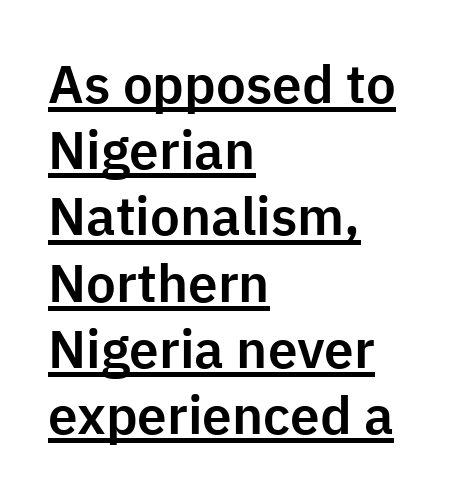
{"serif": "no", "italic": "no", "width": "normal", "stroke_contrast": "low", "x_height": "medium", "monospaced": "no", "underline": "yes", "align": "left", "line_spacing": "normal", "line_spacing_ratio": 1.25, "letter_spacing": "normal", "letter_spacing_em": 0.0, "glyph_px": 53}
